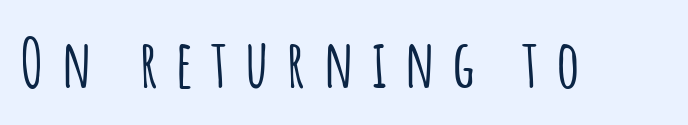
Q: Is the text italic (slanted)? A: No, it is upright.
Q: Is the typeface a serif or a sans-serif typeface? A: Sans-serif.
Q: Is the text underlined? A: No.
Q: Is the spacing between letters normal or unusually wide? A: Unusually wide.
Q: Width (condensed, normal, or wide)? A: Condensed.
Q: Stroke contrast? A: Low.
Q: x-height? A: Large.
Q: Monospaced? A: No.
